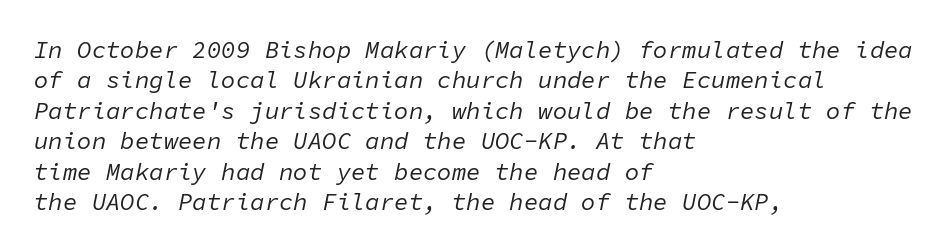
Emphasis-style slanted type is in use. The specimen omits any rule beneath the text block's lines. Ink coverage per letter is moderate at most. Horizontally, the lines are justified to the leading edge only. Between one letter and the next there's only the usual sliver of space. A typesetter would call this leading conventional body-copy spacing.
